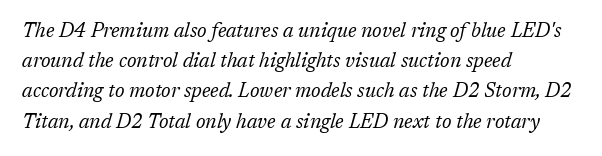
The image shows 20 px text type, italic (leaning right); set left-aligned, normal line spacing (1.51x), normal letter spacing, not underlined.
